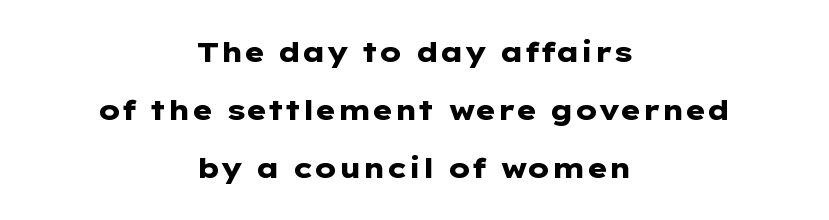
Q: Is the text bold? A: Yes.
Q: Is the text italic (slanted)? A: No, it is upright.
Q: Is the typeface a serif or a sans-serif typeface? A: Sans-serif.
Q: Is the text underlined? A: No.
Q: How is the paragraph aligned? A: Centered.
Q: Is the spacing between letters normal or unusually wide? A: Normal.
Q: Is the spacing between lines tight, normal or loose? A: Loose.
Q: Width (condensed, normal, or wide)? A: Wide.
Q: Stroke contrast? A: Low.
Q: x-height? A: Medium.
Q: Monospaced? A: No.
